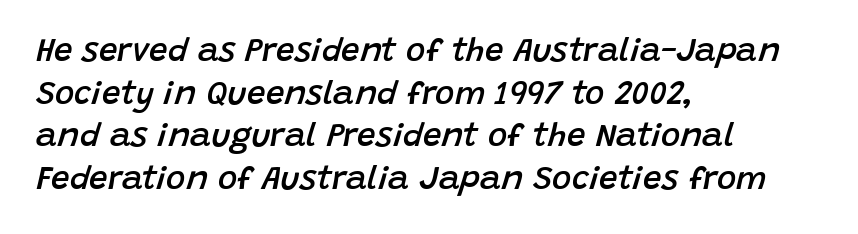
{"italic": "yes", "lean": "right", "slant_degrees": 15, "bold": "semi", "weight": "semibold", "width": "normal", "stroke_contrast": "low", "x_height": "large", "monospaced": "no", "underline": "no", "align": "left", "line_spacing": "normal", "line_spacing_ratio": 1.29, "letter_spacing": "normal", "letter_spacing_em": 0.0, "glyph_px": 33}
